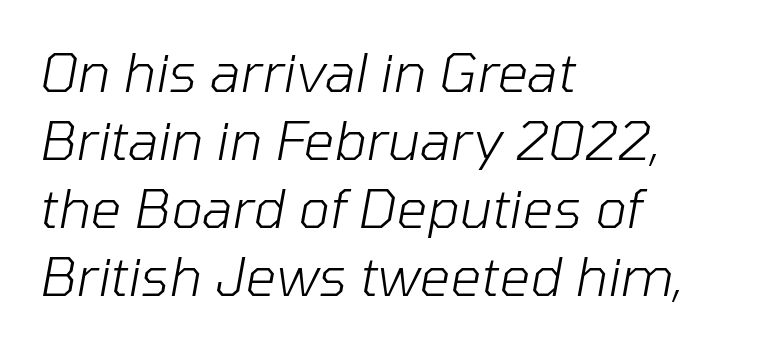
Q: Is the text bold? A: No.
Q: Is the text italic (slanted)? A: Yes, it leans right by about 10 degrees.
Q: Is the text underlined? A: No.
Q: How is the paragraph aligned? A: Left-aligned.
Q: Is the spacing between letters normal or unusually wide? A: Normal.
Q: Is the spacing between lines tight, normal or loose? A: Normal.
Q: Width (condensed, normal, or wide)? A: Normal.
Q: Stroke contrast? A: Low.
Q: x-height? A: Medium.
Q: Monospaced? A: No.
